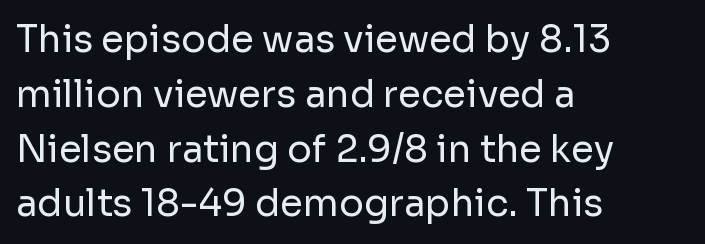
The image shows 37 px regular-weight sans-serif type, upright; set left-aligned, normal line spacing (1.48x), normal letter spacing, not underlined; low stroke contrast and a medium x-height.
